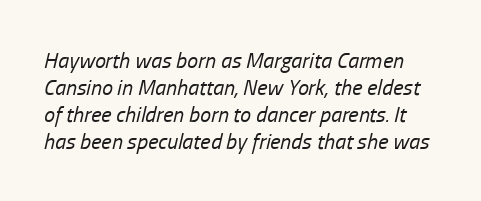
The image shows 22 px text type, italic (leaning right); set line spacing 1.22x, normal letter spacing, not underlined.
